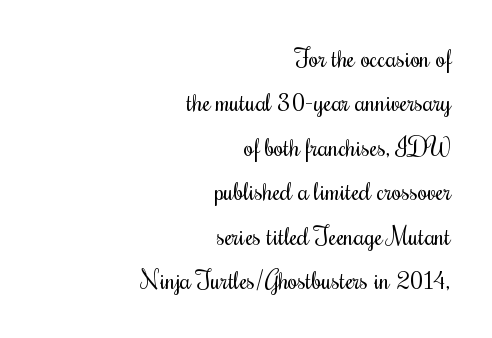
{"bold": "no", "underline": "no", "align": "right", "line_spacing_ratio": 1.78, "letter_spacing": "normal", "letter_spacing_em": 0.0, "glyph_px": 25}
